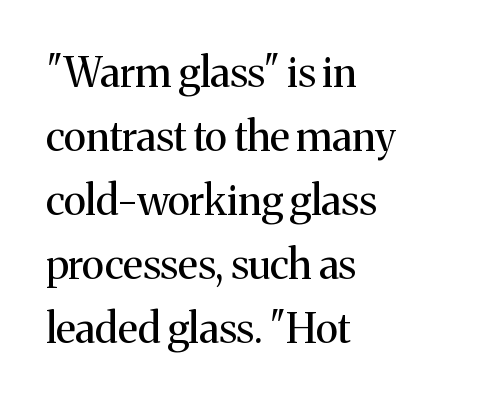
The image shows 41 px regular-weight serif type, upright; set left-aligned, normal line spacing (1.56x), normal letter spacing, not underlined; medium stroke contrast and a medium x-height.
